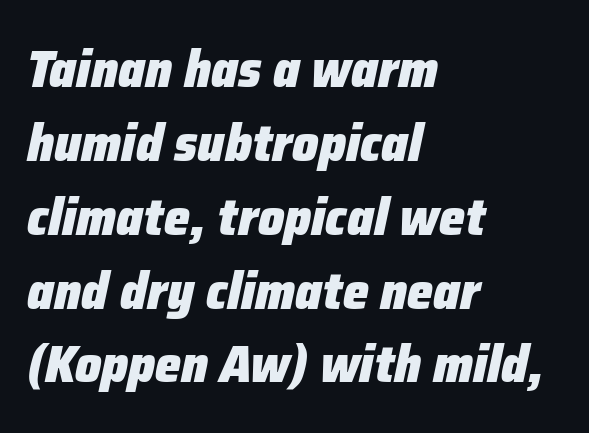
Quick note: underline off. Strokes here are thick enough to call this a true bold. The lines are quadded left. Looking at the ascenders, they clearly lean. Line spacing here is normal.
